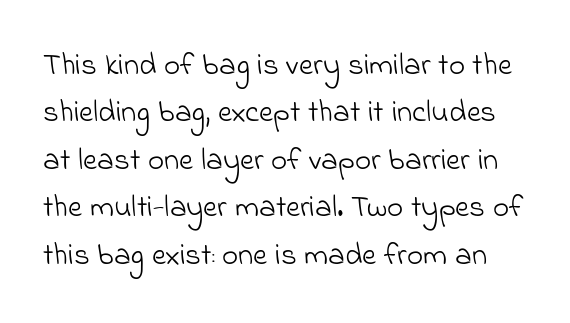
{"serif": "no", "bold": "no", "weight": "light", "width": "normal", "stroke_contrast": "low", "x_height": "small", "monospaced": "no", "underline": "no", "line_spacing": "normal", "line_spacing_ratio": 1.53, "letter_spacing": "normal", "letter_spacing_em": 0.0, "glyph_px": 31}
